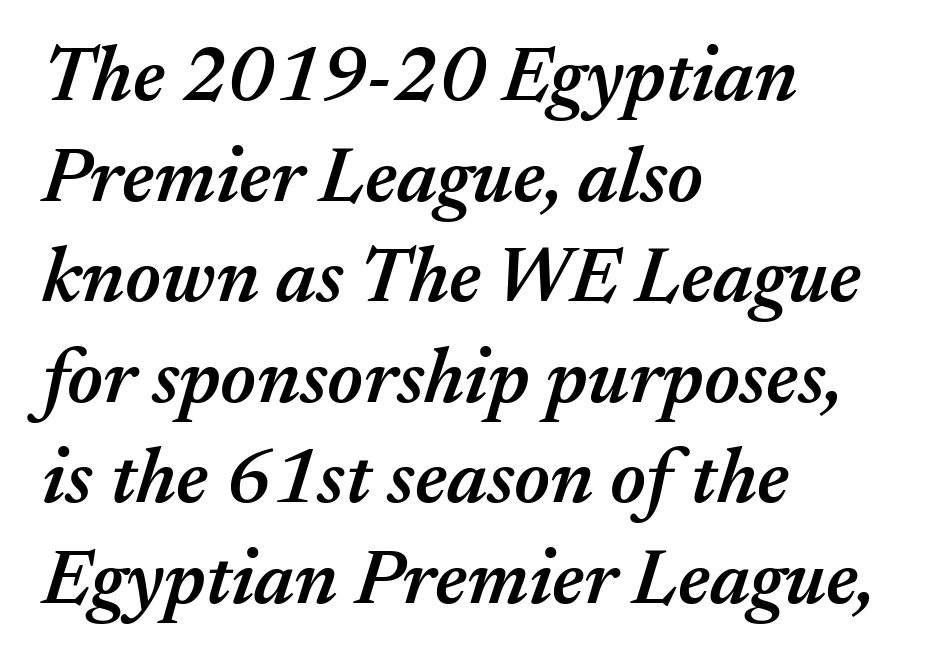
Every character sits at an angle, as italics do. Compared with typical body copy, the letter spacing here is the same. This sample is left-justified, so line endings fall wherever the words run out. Vertical spacing — default. The font is running at a semibold setting, under full bold.
